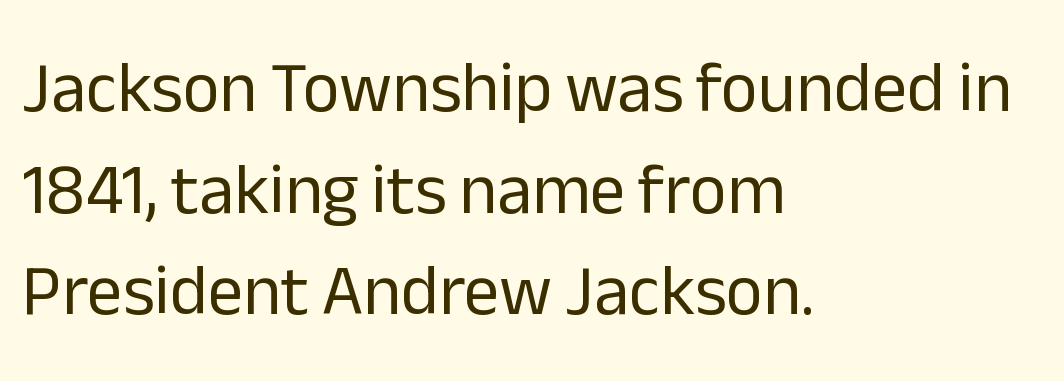
The image shows 71 px regular-weight sans-serif type, upright; set left-aligned, normal line spacing (1.43x), normal letter spacing, not underlined; low stroke contrast and a medium x-height.
